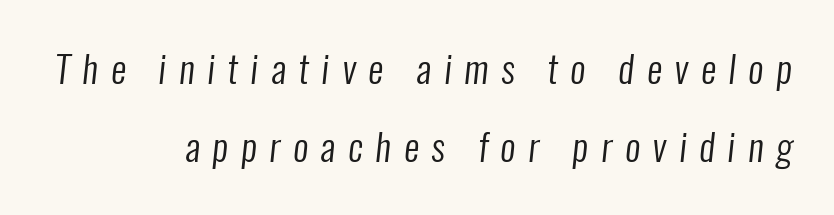
The image shows 38 px regular-weight, condensed sans-serif type; set right-aligned, loose line spacing (2.05x), unusually wide letter spacing (+0.33 em), not underlined; low stroke contrast and a medium x-height.
